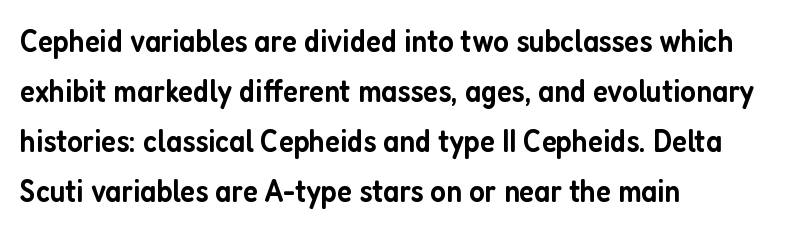
The image shows 32 px semibold, condensed sans-serif type, upright; set left-aligned, normal line spacing (1.56x), normal letter spacing, not underlined; low stroke contrast and a medium x-height.
